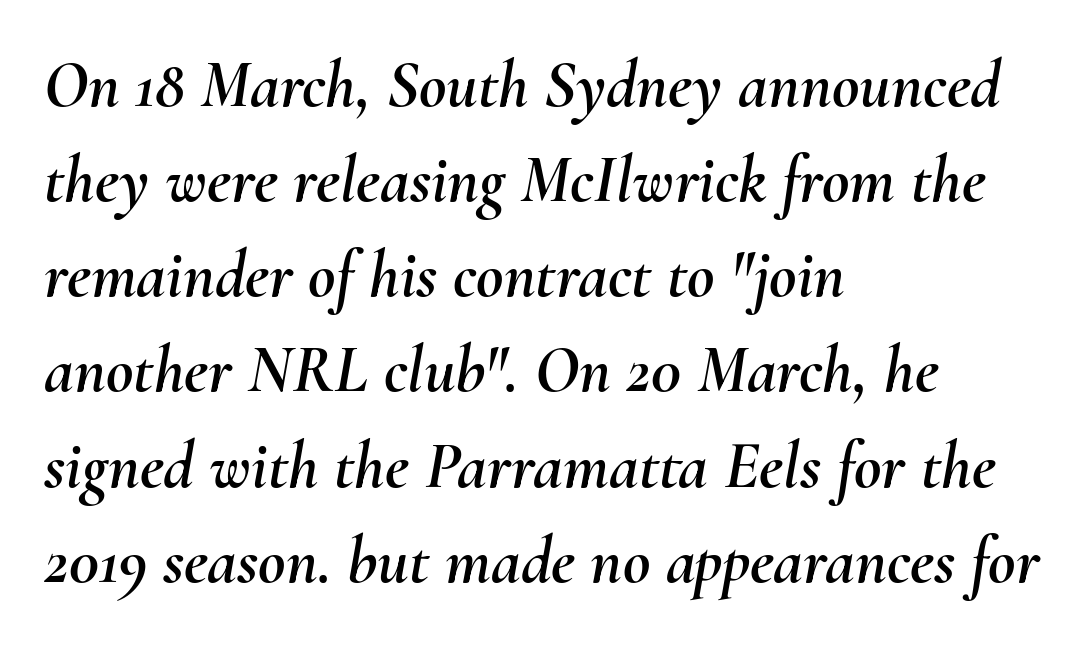
The image shows 67 px text type, italic (leaning right); set left-aligned, normal line spacing (1.42x), normal letter spacing, not underlined; medium stroke contrast and a small x-height.
